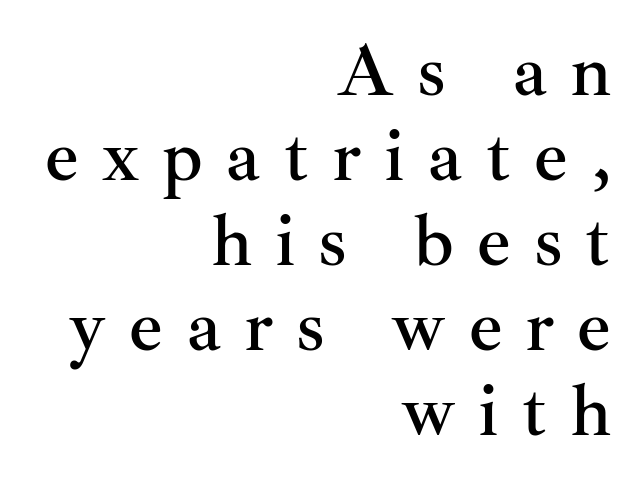
{"serif": "yes", "italic": "no", "width": "normal", "stroke_contrast": "medium", "x_height": "small", "monospaced": "no", "underline": "no", "align": "right", "line_spacing": "tight", "line_spacing_ratio": 1.15, "letter_spacing": "wide", "letter_spacing_em": 0.31, "glyph_px": 74}
